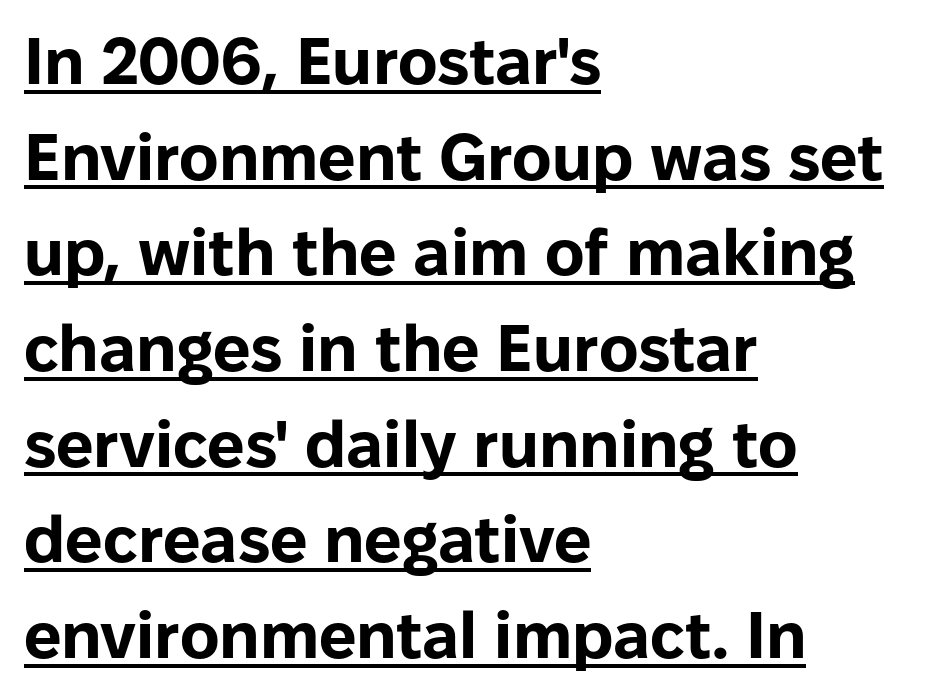
The passage shown stacks its lines at a standard gap. Each line of the rendering has a horizontal stroke beneath the glyphs. The type is set solid horizontally, with unmodified tracking. Observe the absence of serifs on each vertical stroke in this sample. A typesetter would mark this as roman, not italic.
